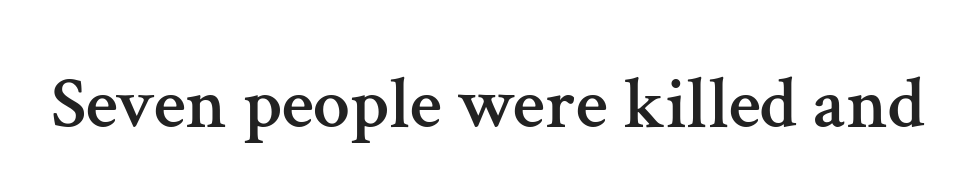
Q: Is the text italic (slanted)? A: No, it is upright.
Q: Is the typeface a serif or a sans-serif typeface? A: Serif.
Q: Is the text underlined? A: No.
Q: Is the spacing between letters normal or unusually wide? A: Normal.
Q: Width (condensed, normal, or wide)? A: Normal.
Q: Stroke contrast? A: Medium.
Q: x-height? A: Medium.
Q: Monospaced? A: No.
